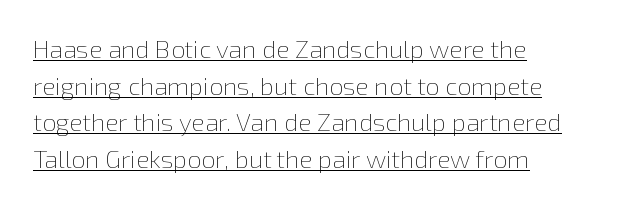
{"italic": "no", "bold": "no", "underline": "yes", "align": "left", "line_spacing": "normal", "line_spacing_ratio": 1.47, "letter_spacing": "normal", "letter_spacing_em": 0.0, "glyph_px": 25}
